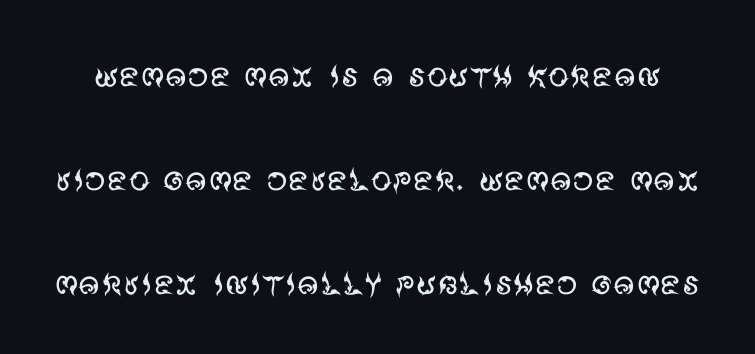
Q: Is the text bold? A: No.
Q: Is the text italic (slanted)? A: No, it is upright.
Q: Is the typeface a serif or a sans-serif typeface? A: Sans-serif.
Q: Is the text underlined? A: No.
Q: Is the spacing between letters normal or unusually wide? A: Normal.
Q: Is the spacing between lines tight, normal or loose? A: Loose.
Q: Width (condensed, normal, or wide)? A: Normal.
Q: Stroke contrast? A: Medium.
Q: x-height? A: Large.
Q: Monospaced? A: No.
